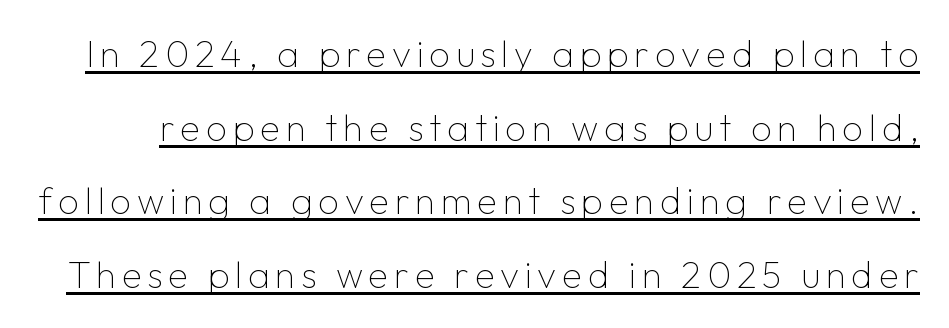
{"serif": "no", "italic": "no", "bold": "no", "weight": "thin", "width": "normal", "stroke_contrast": "low", "x_height": "medium", "monospaced": "no", "underline": "yes", "line_spacing": "loose", "line_spacing_ratio": 1.99, "glyph_px": 37}
